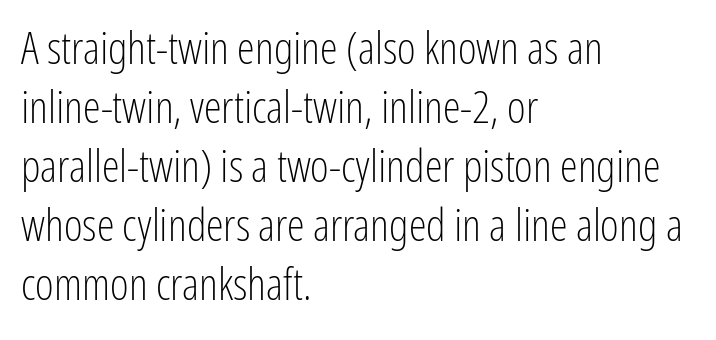
Q: Is the text bold? A: No.
Q: Is the text italic (slanted)? A: No, it is upright.
Q: Is the typeface a serif or a sans-serif typeface? A: Sans-serif.
Q: Is the text underlined? A: No.
Q: How is the paragraph aligned? A: Left-aligned.
Q: Is the spacing between letters normal or unusually wide? A: Normal.
Q: Is the spacing between lines tight, normal or loose? A: Normal.
Q: Width (condensed, normal, or wide)? A: Condensed.
Q: Stroke contrast? A: Low.
Q: x-height? A: Medium.
Q: Monospaced? A: No.
